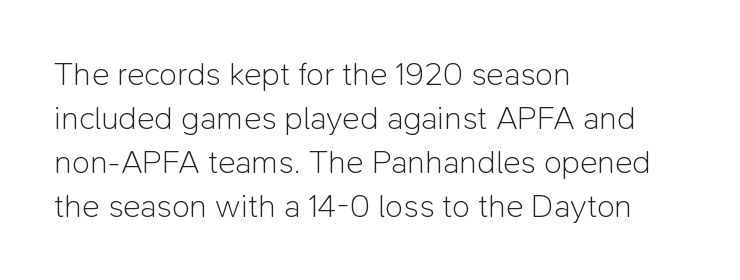
A typesetter would call this proportional, since set widths differ per character. Rule under the text: the space is simply empty. Line starts are locked; line ends wander. Nope, not italic — everything's standing straight. Nobody touched the tracking dial on this one. Nothing heavy about these letters — not bold at all.
